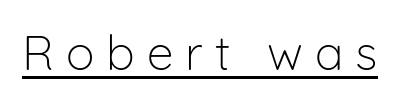
{"serif": "no", "italic": "no", "bold": "no", "weight": "light", "width": "normal", "stroke_contrast": "low", "x_height": "medium", "monospaced": "no", "underline": "yes", "letter_spacing": "wide", "letter_spacing_em": 0.25, "glyph_px": 48}
